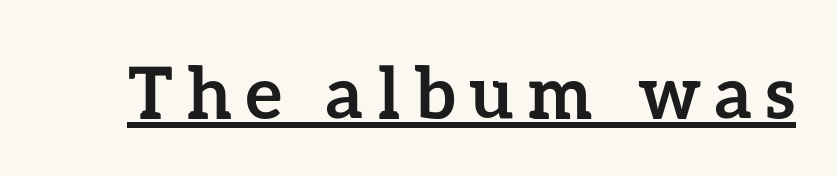
The image shows 71 px semibold type, upright; set unusually wide letter spacing (+0.2 em), underlined; low stroke contrast and a medium x-height.
